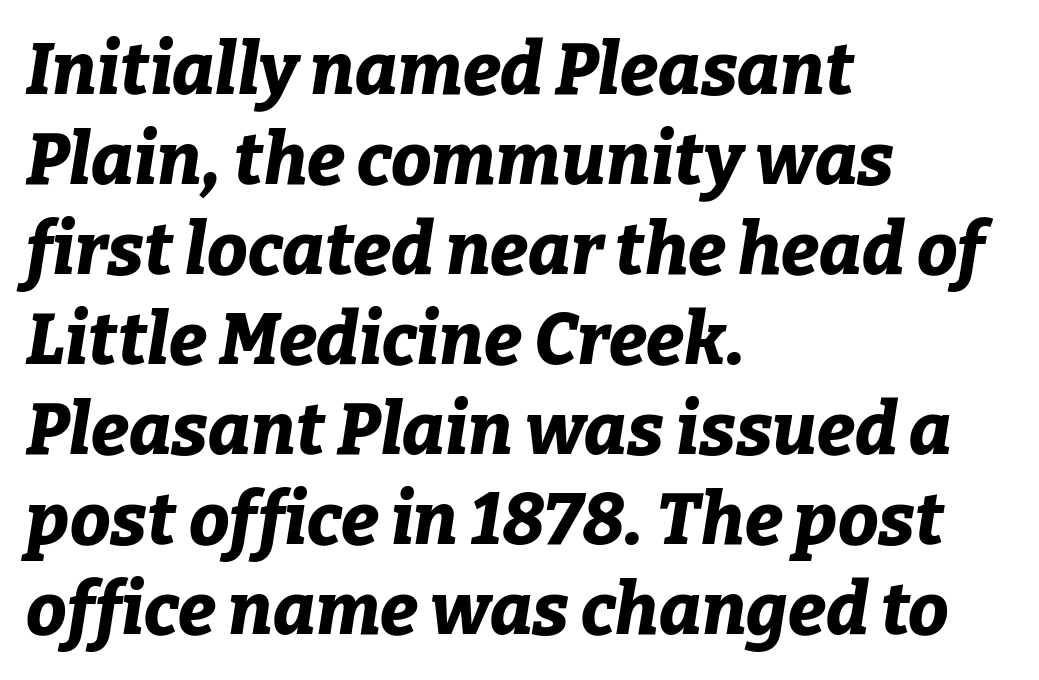
The image shows 72 px bold type, italic (leaning right); set left-aligned, normal line spacing (1.25x), normal letter spacing, not underlined; low stroke contrast and a medium x-height.
